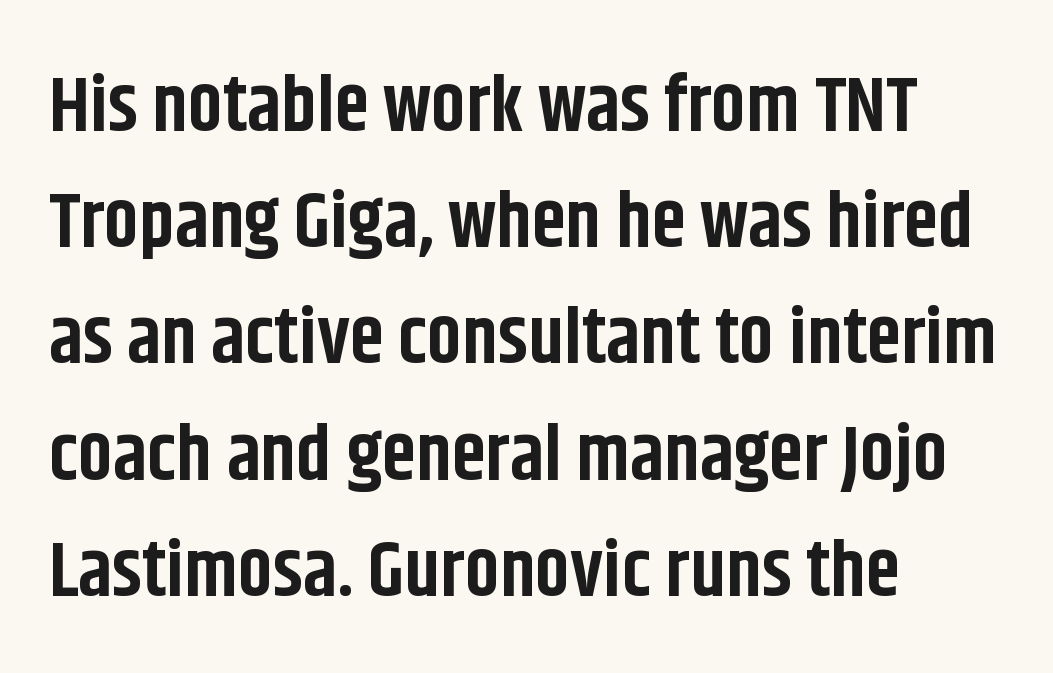
The image shows 78 px bold, condensed sans-serif type, upright; set left-aligned, normal line spacing (1.49x), normal letter spacing, not underlined; low stroke contrast and a large x-height.
